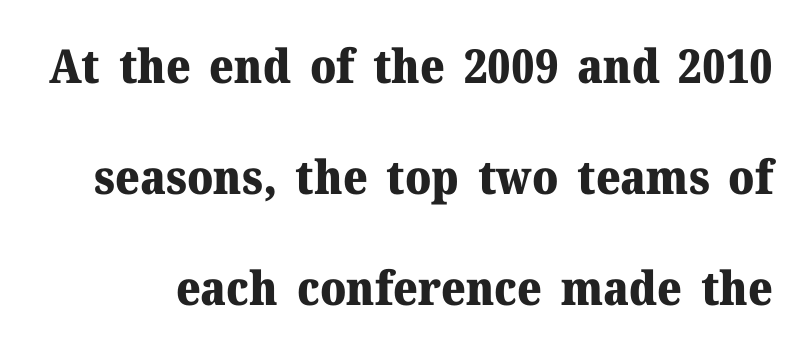
Underline: absent. Proportional: the letters do not fall into vertical columns. This sample uses an upright cut, with every glyph sitting square on the baseline. Horizontal bands of white between lines are thick stripes. No extra tracking has been applied to these lines. Each letter's strokes conclude with small projecting serifs.
